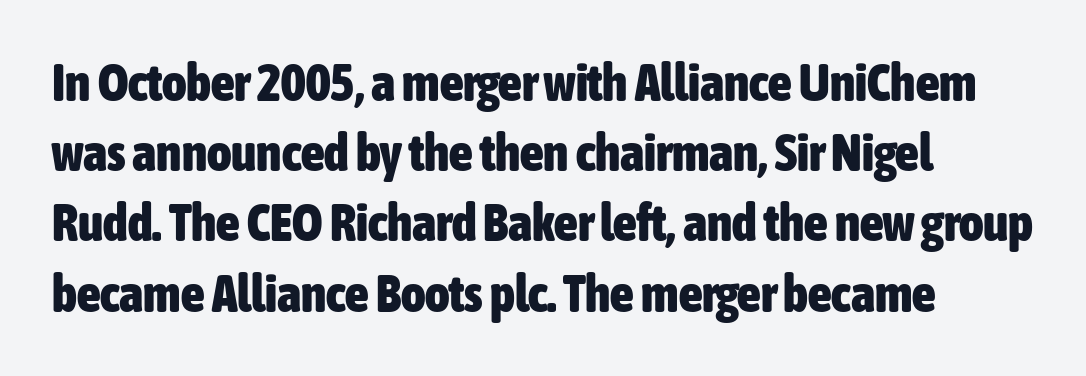
The image shows 52 px heavy, condensed sans-serif type, upright; set left-aligned, normal line spacing (1.35x), normal letter spacing, not underlined; low stroke contrast and a medium x-height.
